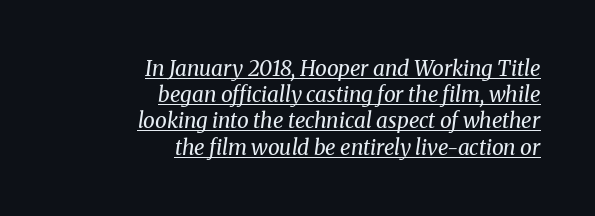
These lines sit exactly where default settings would place them. Beneath each row of characters lies a ruled line. There's an unmistakable incline to the writing here. Does extra space separate the letters? No, they use regular spacing. Nothing heavy about these letters — not bold at all. If you drew a ruler down the right edge, every line would touch it.
